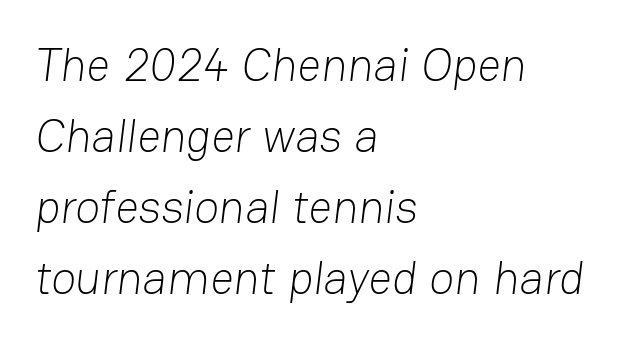
{"serif": "no", "bold": "no", "weight": "light", "width": "normal", "stroke_contrast": "low", "x_height": "medium", "monospaced": "no", "underline": "no", "align": "left", "line_spacing": "normal", "line_spacing_ratio": 1.54, "letter_spacing": "normal", "letter_spacing_em": 0.0, "glyph_px": 46}
